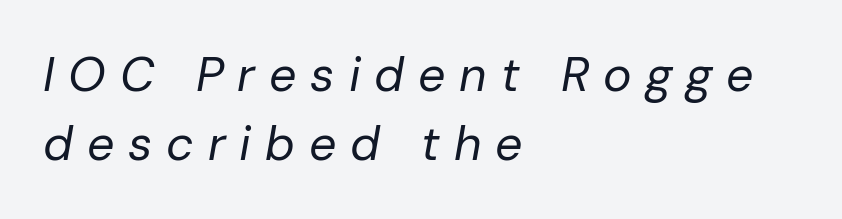
Q: Is the text bold? A: No.
Q: Is the text italic (slanted)? A: Yes, it leans right by about 10 degrees.
Q: Is the text underlined? A: No.
Q: How is the paragraph aligned? A: Left-aligned.
Q: Is the spacing between letters normal or unusually wide? A: Unusually wide.
Q: Is the spacing between lines tight, normal or loose? A: Normal.
Q: Width (condensed, normal, or wide)? A: Normal.
Q: Stroke contrast? A: Low.
Q: x-height? A: Medium.
Q: Monospaced? A: No.
